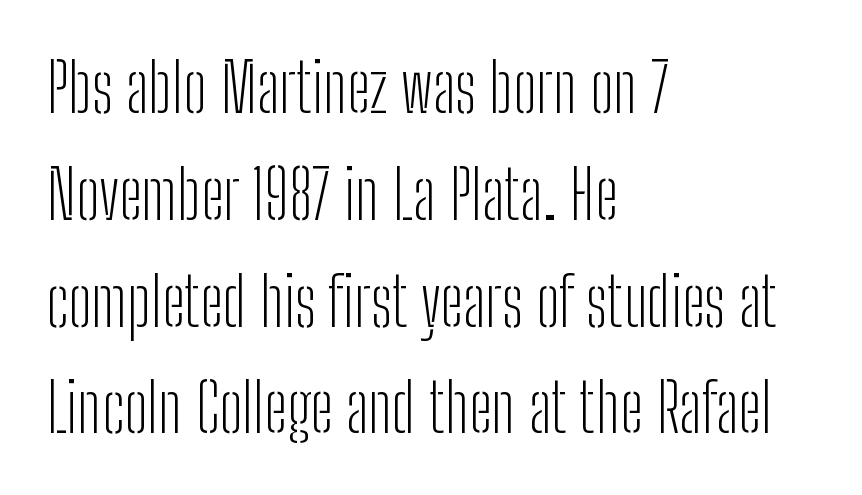
Q: Is the text bold? A: No.
Q: Is the text italic (slanted)? A: No, it is upright.
Q: Is the typeface a serif or a sans-serif typeface? A: Sans-serif.
Q: Is the text underlined? A: No.
Q: How is the paragraph aligned? A: Left-aligned.
Q: Is the spacing between letters normal or unusually wide? A: Normal.
Q: Is the spacing between lines tight, normal or loose? A: Normal.
Q: Width (condensed, normal, or wide)? A: Condensed.
Q: Stroke contrast? A: Low.
Q: x-height? A: Medium.
Q: Monospaced? A: No.
